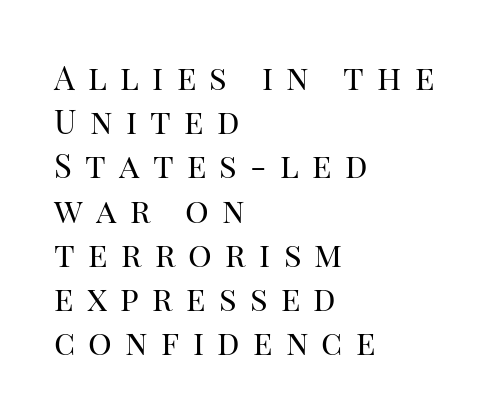
Q: Is the text bold? A: No.
Q: Is the text italic (slanted)? A: No, it is upright.
Q: Is the typeface a serif or a sans-serif typeface? A: Serif.
Q: Is the text underlined? A: No.
Q: How is the paragraph aligned? A: Left-aligned.
Q: Is the spacing between letters normal or unusually wide? A: Unusually wide.
Q: Is the spacing between lines tight, normal or loose? A: Normal.
Q: Width (condensed, normal, or wide)? A: Normal.
Q: Stroke contrast? A: High.
Q: x-height? A: Large.
Q: Monospaced? A: No.
